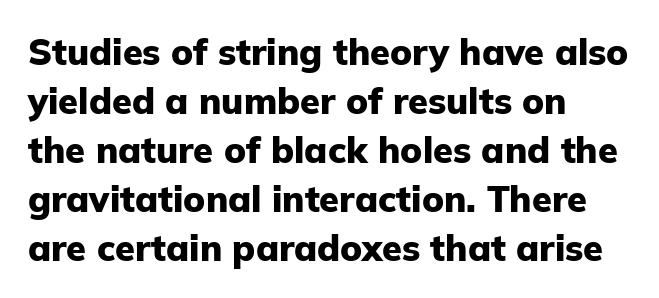
The image shows 36 px heavy sans-serif type, upright; set left-aligned, normal line spacing (1.36x), normal letter spacing, not underlined; low stroke contrast and a medium x-height.
